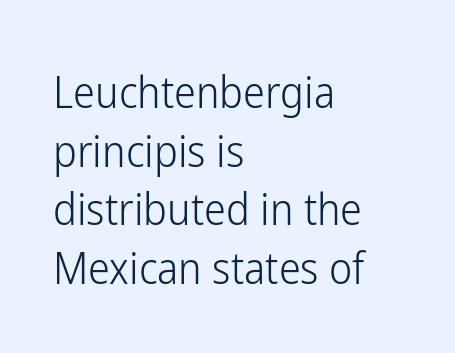
{"serif": "no", "italic": "no", "bold": "no", "weight": "light", "width": "condensed", "stroke_contrast": "low", "x_height": "medium", "monospaced": "no", "underline": "no", "align": "left", "line_spacing": "normal", "line_spacing_ratio": 1.33, "letter_spacing": "normal", "letter_spacing_em": 0.0, "glyph_px": 44}
